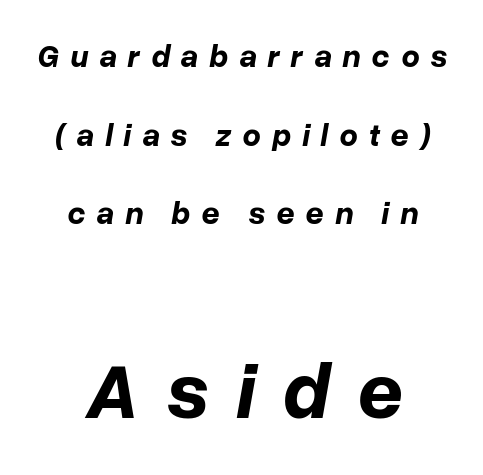
{"italic": "yes", "lean": "right", "slant_degrees": 10, "bold": "yes", "weight": "bold", "width": "normal", "stroke_contrast": "low", "x_height": "medium", "monospaced": "no", "underline": "no", "align": "center", "line_spacing": "loose", "line_spacing_ratio": 2.46, "letter_spacing": "wide", "letter_spacing_em": 0.34, "larger_block": "second", "size_ratio": 2.5, "glyph_px": 80}
